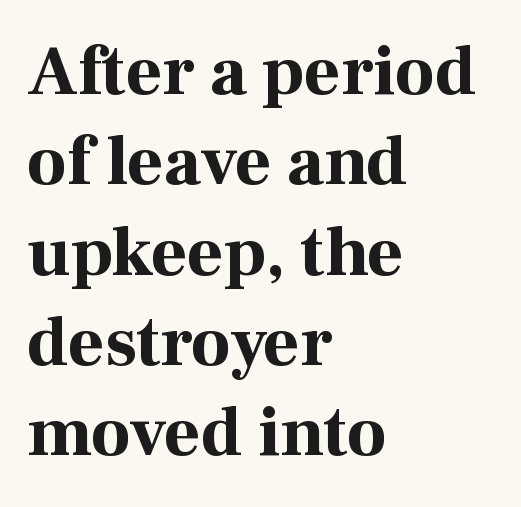
This is roman type, the default non-slanted kind. How are the letters spaced? Ordinarily, with no added tracking. These lines are set flush left with a ragged right edge. The rendering uses natural spacing where letterforms have individual widths.
